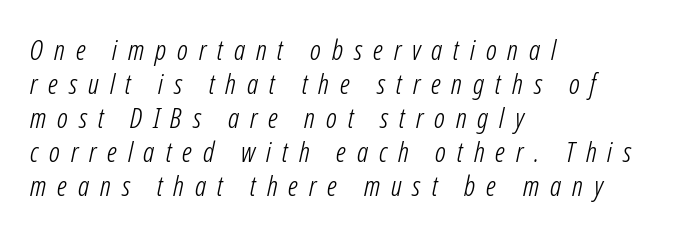
The face looks like a standard text weight, possibly lighter. The glyphs are unaccompanied by any horizontal stroke below them. Designer's note — italics engaged. Is this a fixed-width face? No — the glyphs have proportional, varying widths. Does the copy run flush right? No — it runs flush left. What stands out about the letter spacing? Its width — letters are far apart.
